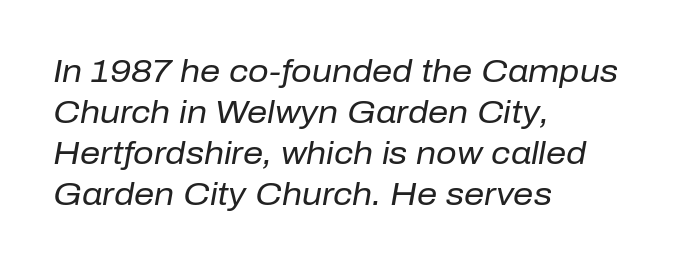
{"italic": "yes", "lean": "right", "slant_degrees": 10, "bold": "no", "weight": "regular", "width": "normal", "stroke_contrast": "low", "x_height": "medium", "monospaced": "no", "underline": "no", "align": "left", "line_spacing": "normal", "line_spacing_ratio": 1.28, "letter_spacing": "normal", "letter_spacing_em": 0.0, "glyph_px": 32}
